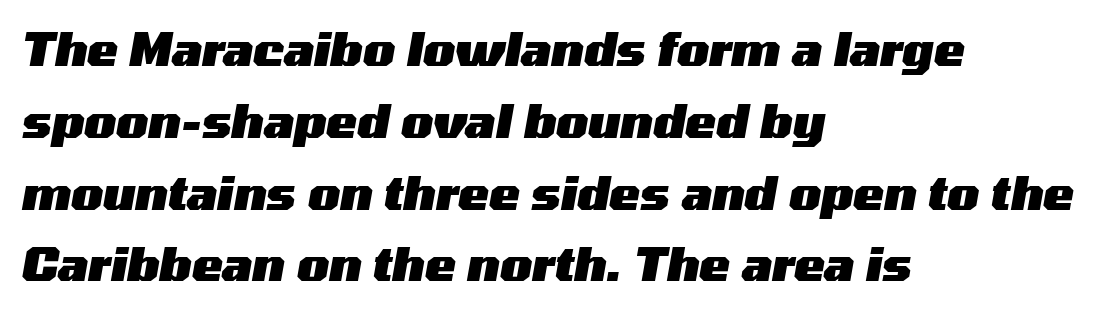
The image shows 46 px heavy, wide type, italic (leaning right); set left-aligned, normal line spacing (1.56x), normal letter spacing, not underlined; medium stroke contrast and a medium x-height.
